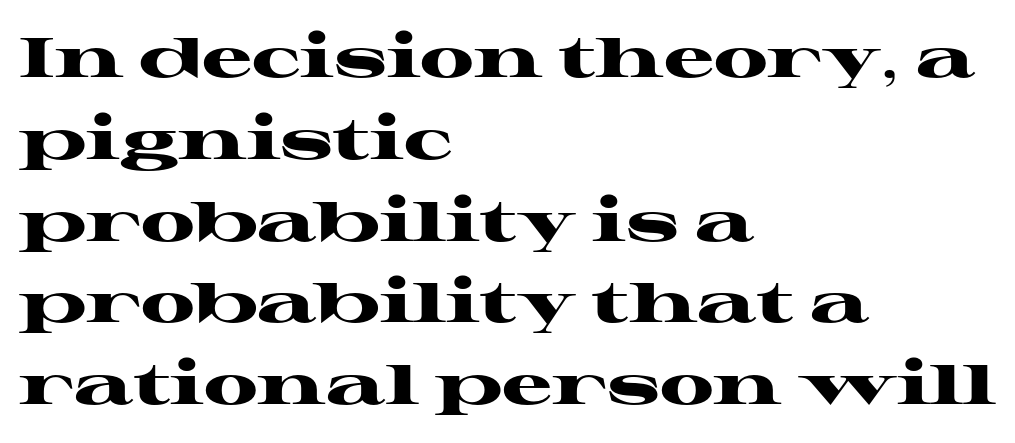
One glance says typical: line gaps are just what's usual. Check under the words: just untouched page. The line texture is even and compact thanks to regular tracking. One-word summary of the alignment: left.
